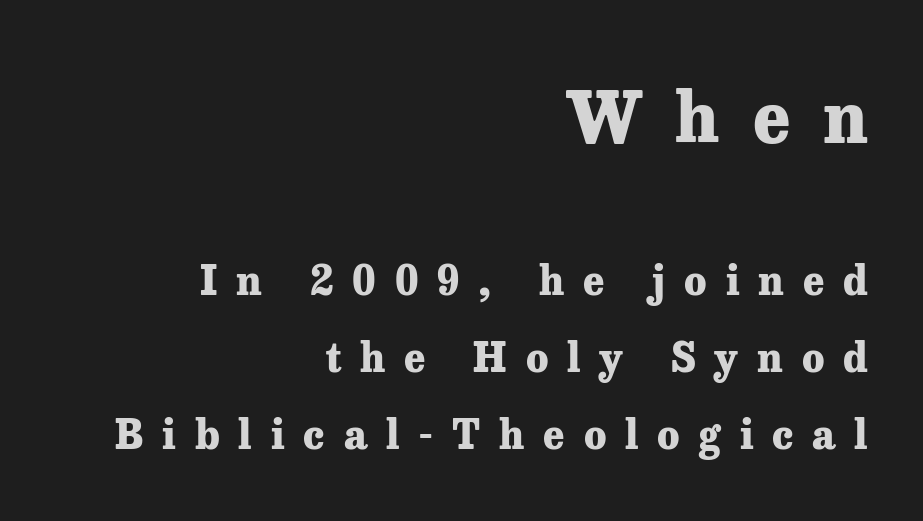
This sample has the flowing, uneven cadence of proportional lettering. Reading down the column, the eye jumps a long way to each next line. These lines were composed using upright roman letters. Reading down the block, your eye finds every line finishing at a fixed right position.
